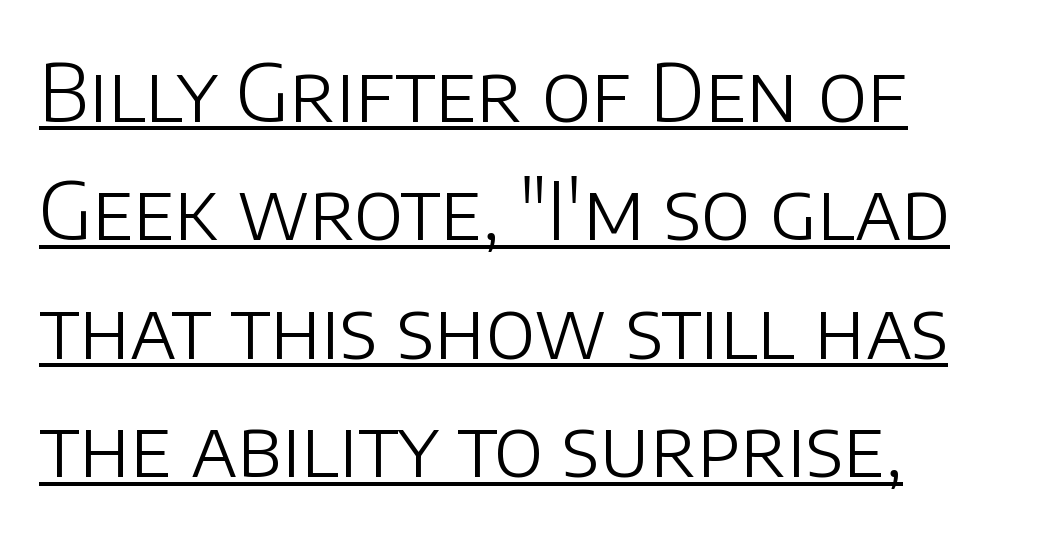
The image shows 80 px light sans-serif type, upright; set left-aligned, normal line spacing (1.48x), normal letter spacing, underlined; low stroke contrast and a large x-height.
